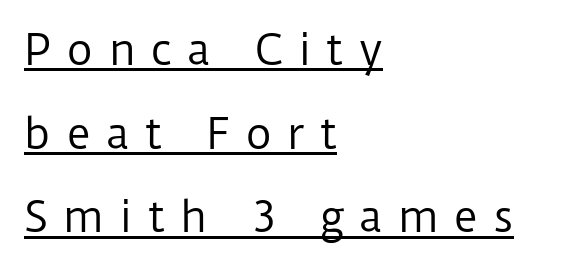
Q: Is the text bold? A: No.
Q: Is the text italic (slanted)? A: No, it is upright.
Q: Is the typeface a serif or a sans-serif typeface? A: Sans-serif.
Q: Is the text underlined? A: Yes.
Q: How is the paragraph aligned? A: Left-aligned.
Q: Is the spacing between letters normal or unusually wide? A: Unusually wide.
Q: Is the spacing between lines tight, normal or loose? A: Loose.
Q: Width (condensed, normal, or wide)? A: Normal.
Q: Stroke contrast? A: Low.
Q: x-height? A: Medium.
Q: Monospaced? A: No.
